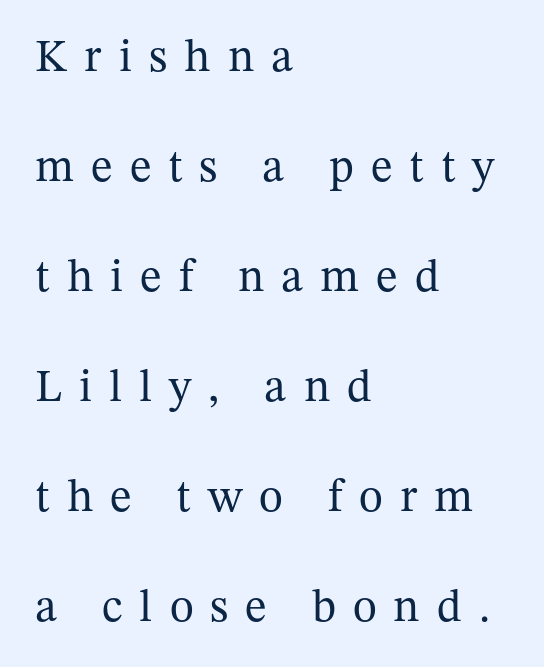
{"serif": "yes", "italic": "no", "bold": "no", "weight": "regular", "width": "normal", "stroke_contrast": "medium", "x_height": "medium", "monospaced": "no", "underline": "no", "align": "left", "line_spacing": "loose", "line_spacing_ratio": 2.39, "letter_spacing": "wide", "letter_spacing_em": 0.37, "glyph_px": 46}
